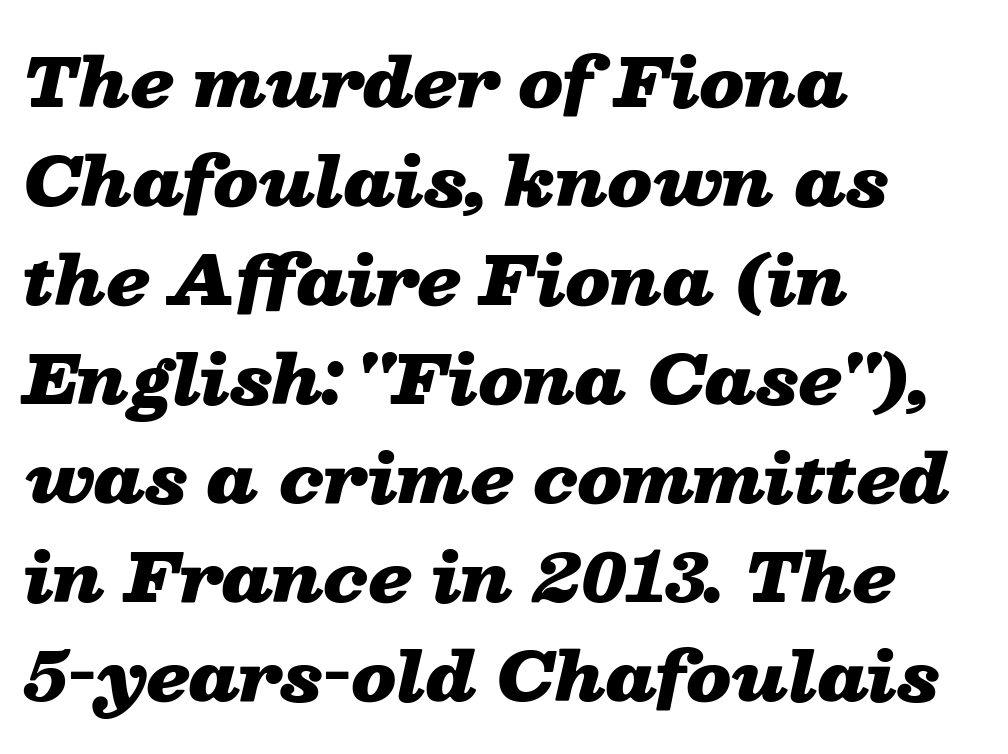
{"italic": "yes", "lean": "right", "slant_degrees": 13, "bold": "yes", "weight": "heavy", "width": "wide", "stroke_contrast": "low", "x_height": "medium", "monospaced": "no", "underline": "no", "align": "left", "line_spacing": "normal", "line_spacing_ratio": 1.5, "letter_spacing": "normal", "letter_spacing_em": 0.0, "glyph_px": 66}
